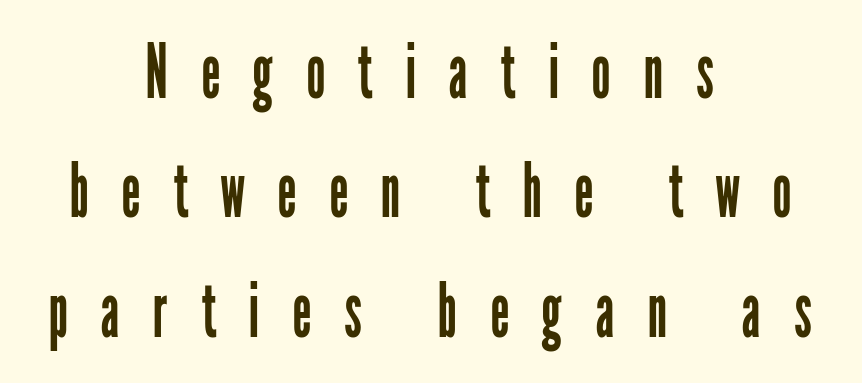
{"serif": "no", "italic": "no", "bold": "no", "weight": "regular", "width": "condensed", "stroke_contrast": "low", "x_height": "medium", "monospaced": "no", "underline": "no", "align": "center", "line_spacing": "normal", "line_spacing_ratio": 1.57, "letter_spacing": "wide", "letter_spacing_em": 0.43, "glyph_px": 76}
